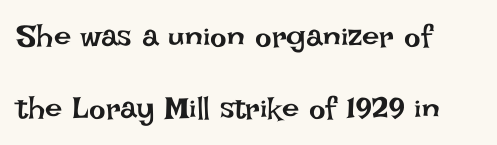
The letterforms sit shoulder to shoulder at normal distance. Think of a printed novel: that variable character pitch is what you see here. Interline gaps are noticeably wide in this sample. Nope, not italic — everything's standing straight.
